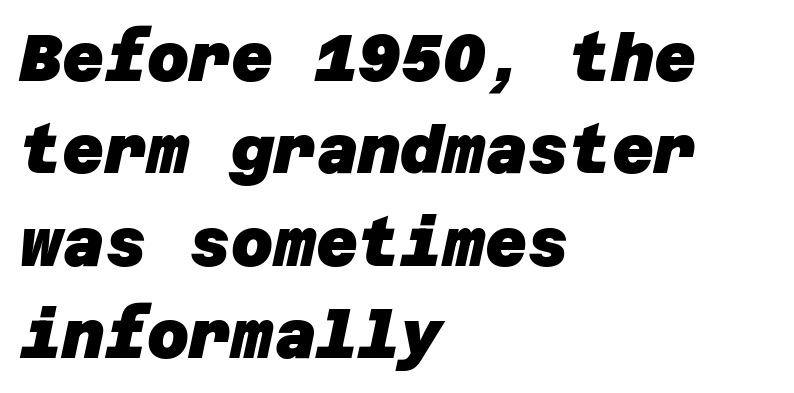
Casual observation: everything's shoved over to the left. The glyphs in this specimen are sans serif. Compared with typical paragraphs, the rows here are spaced about the same. Check under the words: just untouched page. The font is running at its bold setting.
